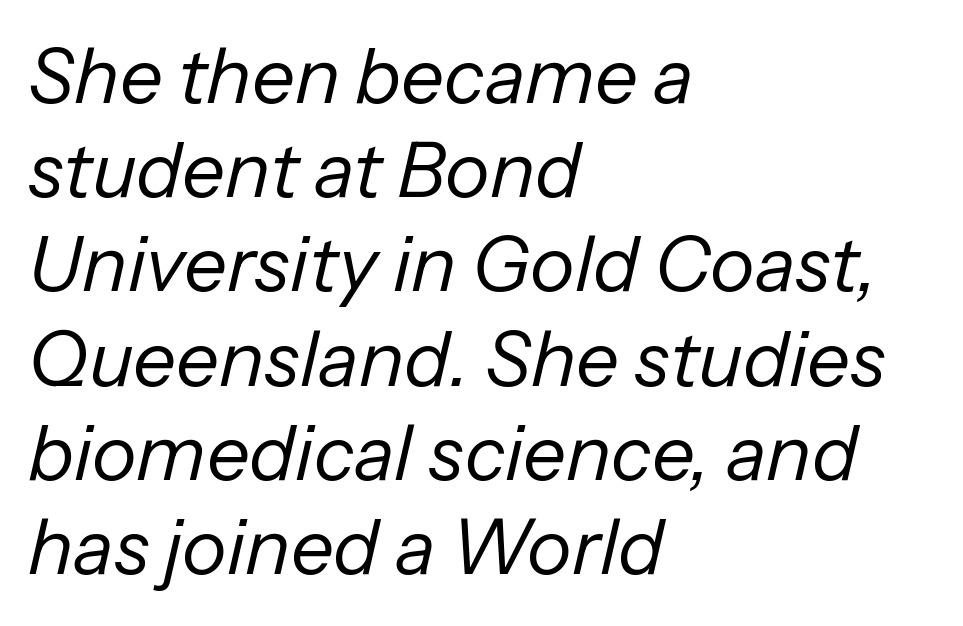
Ink coverage per letter is moderate at most. The passage shown leans; its letterforms are oblique. Letter spacing: default. Casual observation: everything's shoved over to the left.
